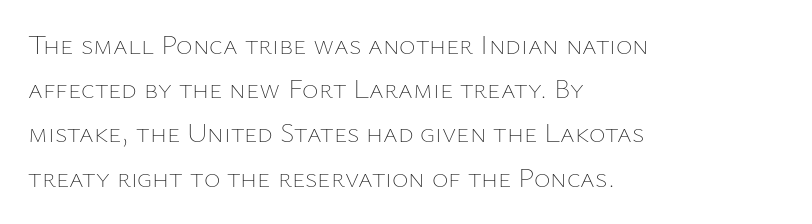
Q: Is the text bold? A: No.
Q: Is the text italic (slanted)? A: No, it is upright.
Q: Is the text underlined? A: No.
Q: How is the paragraph aligned? A: Left-aligned.
Q: Is the spacing between letters normal or unusually wide? A: Normal.
Q: Is the spacing between lines tight, normal or loose? A: Normal.
Q: Width (condensed, normal, or wide)? A: Normal.
Q: Stroke contrast? A: Low.
Q: x-height? A: Medium.
Q: Monospaced? A: No.
